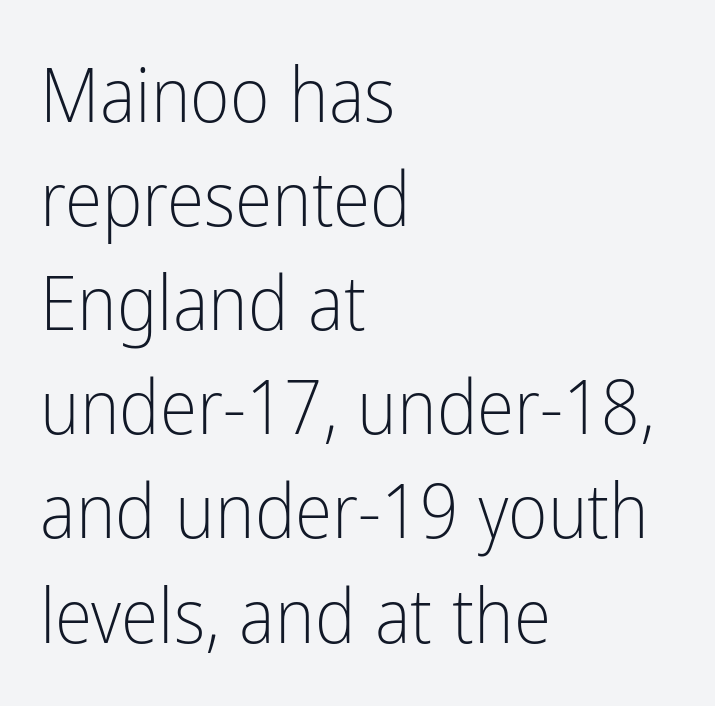
Q: Is the text bold? A: No.
Q: Is the text italic (slanted)? A: No, it is upright.
Q: Is the typeface a serif or a sans-serif typeface? A: Sans-serif.
Q: Is the text underlined? A: No.
Q: How is the paragraph aligned? A: Left-aligned.
Q: Is the spacing between letters normal or unusually wide? A: Normal.
Q: Is the spacing between lines tight, normal or loose? A: Normal.
Q: Width (condensed, normal, or wide)? A: Condensed.
Q: Stroke contrast? A: Low.
Q: x-height? A: Medium.
Q: Monospaced? A: No.
